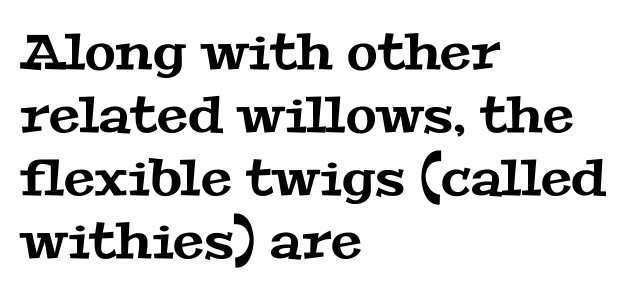
The image shows 50 px wide serif type; set left-aligned, normal line spacing (1.26x), normal letter spacing, not underlined; medium stroke contrast and a medium x-height.
